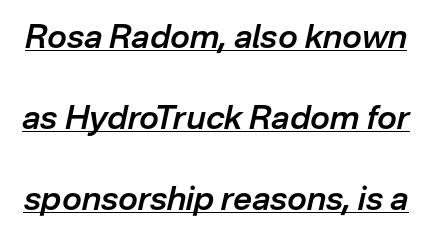
The image shows 33 px semibold type, italic (leaning right); set loose line spacing (2.45x), normal letter spacing, underlined; low stroke contrast and a medium x-height.
